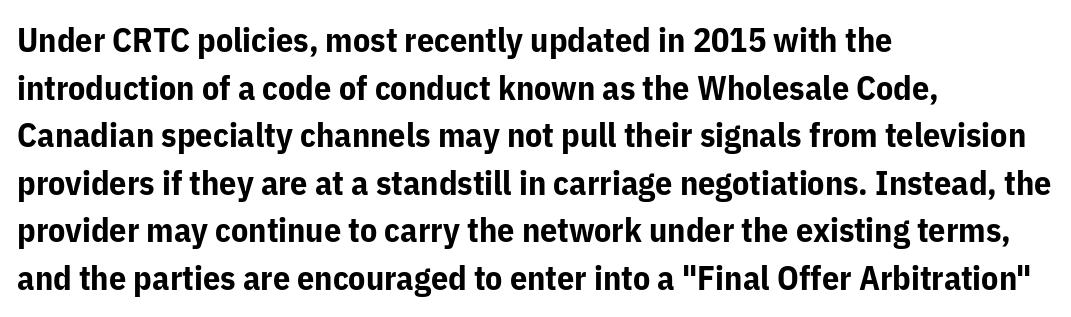
Q: Is the text bold? A: Yes.
Q: Is the text italic (slanted)? A: No, it is upright.
Q: Is the typeface a serif or a sans-serif typeface? A: Sans-serif.
Q: Is the text underlined? A: No.
Q: How is the paragraph aligned? A: Left-aligned.
Q: Is the spacing between letters normal or unusually wide? A: Normal.
Q: Is the spacing between lines tight, normal or loose? A: Normal.
Q: Width (condensed, normal, or wide)? A: Normal.
Q: Stroke contrast? A: Low.
Q: x-height? A: Medium.
Q: Monospaced? A: No.
